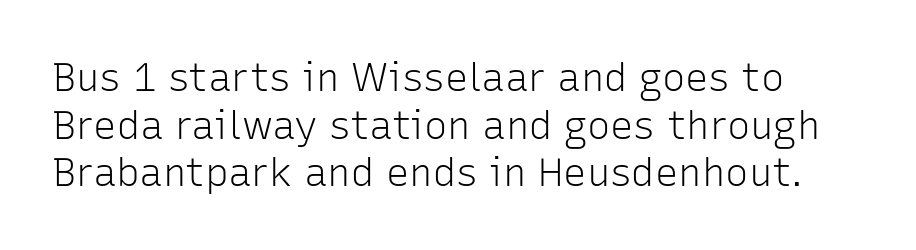
Q: Is the text bold? A: No.
Q: Is the text italic (slanted)? A: No, it is upright.
Q: Is the typeface a serif or a sans-serif typeface? A: Sans-serif.
Q: Is the text underlined? A: No.
Q: Is the spacing between letters normal or unusually wide? A: Normal.
Q: Width (condensed, normal, or wide)? A: Normal.
Q: Stroke contrast? A: Low.
Q: x-height? A: Medium.
Q: Monospaced? A: No.
